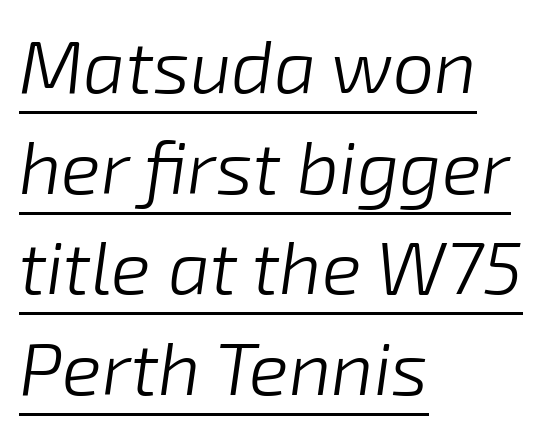
The image shows 74 px light type, italic (leaning right); set left-aligned, normal line spacing (1.36x), normal letter spacing, underlined; low stroke contrast and a medium x-height.
